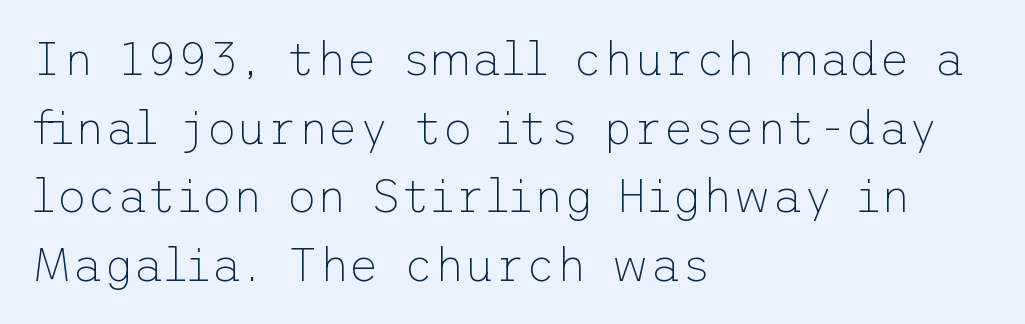
Q: Is the text bold? A: No.
Q: Is the text italic (slanted)? A: No, it is upright.
Q: Is the typeface a serif or a sans-serif typeface? A: Sans-serif.
Q: Is the text underlined? A: No.
Q: How is the paragraph aligned? A: Left-aligned.
Q: Is the spacing between letters normal or unusually wide? A: Normal.
Q: Is the spacing between lines tight, normal or loose? A: Normal.
Q: Width (condensed, normal, or wide)? A: Normal.
Q: Stroke contrast? A: Low.
Q: x-height? A: Medium.
